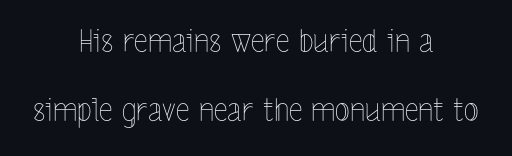
Q: Is the text bold? A: No.
Q: Is the text italic (slanted)? A: No, it is upright.
Q: Is the text underlined? A: No.
Q: How is the paragraph aligned? A: Centered.
Q: Is the spacing between letters normal or unusually wide? A: Normal.
Q: Is the spacing between lines tight, normal or loose? A: Loose.
Q: Width (condensed, normal, or wide)? A: Condensed.
Q: x-height? A: Medium.
Q: Monospaced? A: No.
